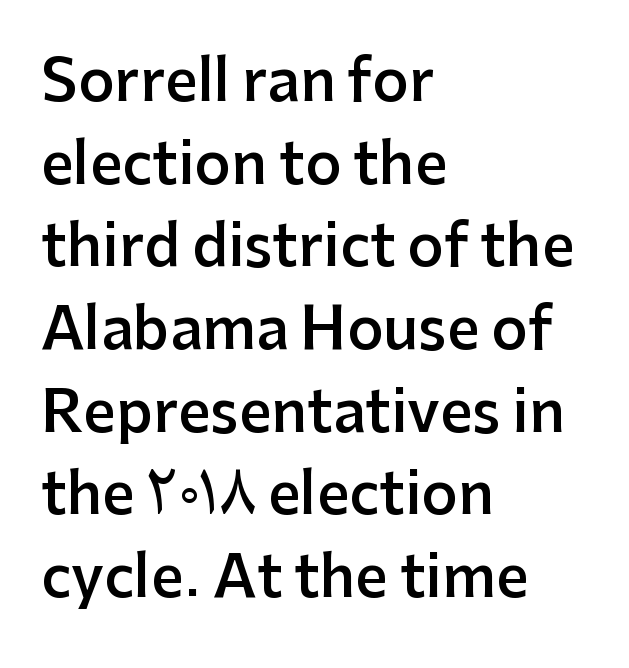
{"serif": "no", "italic": "no", "bold": "semi", "weight": "semibold", "width": "normal", "stroke_contrast": "low", "x_height": "medium", "monospaced": "no", "underline": "no", "align": "left", "line_spacing": "normal", "line_spacing_ratio": 1.45, "letter_spacing": "normal", "letter_spacing_em": 0.0, "glyph_px": 57}
